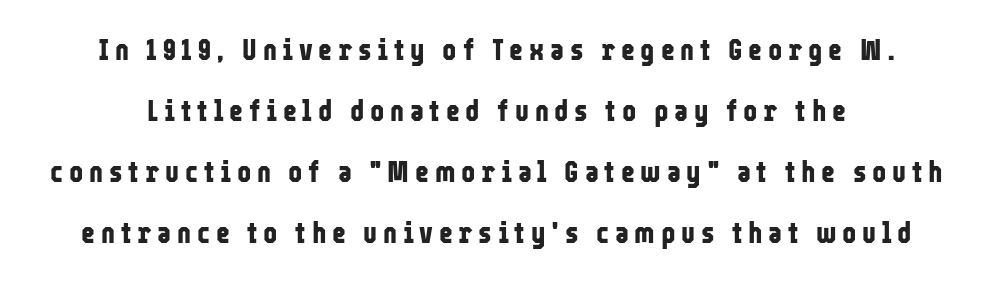
Q: Is the text bold? A: Yes.
Q: Is the text italic (slanted)? A: No, it is upright.
Q: Is the typeface a serif or a sans-serif typeface? A: Sans-serif.
Q: Is the text underlined? A: No.
Q: Is the spacing between lines tight, normal or loose? A: Loose.
Q: Width (condensed, normal, or wide)? A: Condensed.
Q: Stroke contrast? A: Low.
Q: x-height? A: Medium.
Q: Monospaced? A: No.
